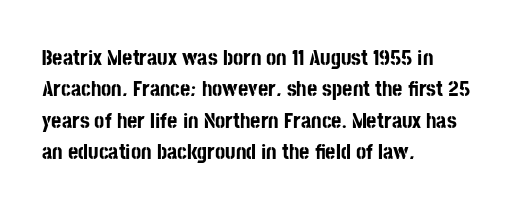
Q: Is the text bold? A: Yes.
Q: Is the text italic (slanted)? A: No, it is upright.
Q: Is the text underlined? A: No.
Q: How is the paragraph aligned? A: Left-aligned.
Q: Is the spacing between letters normal or unusually wide? A: Normal.
Q: Is the spacing between lines tight, normal or loose? A: Normal.
